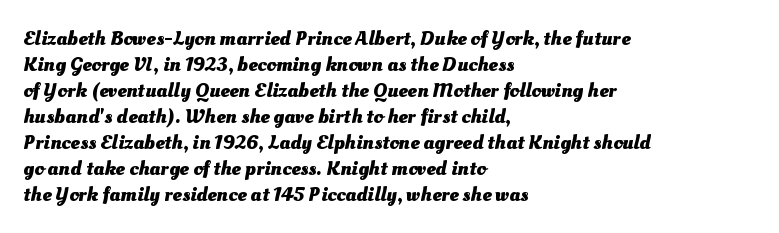
Standard letterfit; no display-style spreading of the glyphs. Look at the stroke-to-counter ratio: heavy, a bold. This rendering uses left alignment, leaving the right contour irregular. The gap between lines stays unmarked.
